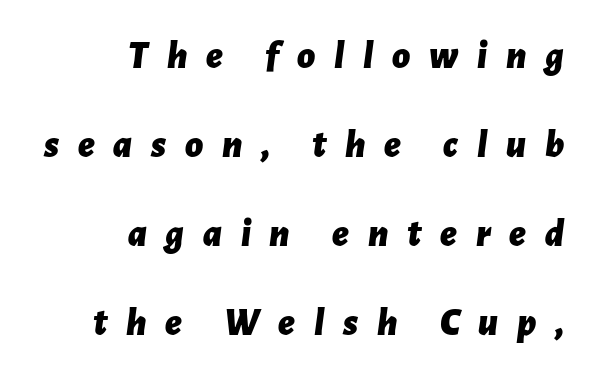
{"italic": "yes", "lean": "right", "slant_degrees": 7, "bold": "yes", "weight": "bold", "width": "normal", "stroke_contrast": "low", "x_height": "medium", "monospaced": "no", "underline": "no", "align": "right", "line_spacing": "loose", "line_spacing_ratio": 2.28, "letter_spacing": "wide", "letter_spacing_em": 0.48, "glyph_px": 39}
